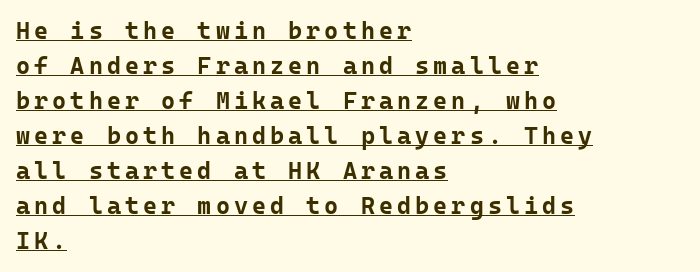
Q: Is the text bold? A: Yes.
Q: Is the text italic (slanted)? A: No, it is upright.
Q: Is the text underlined? A: Yes.
Q: How is the paragraph aligned? A: Left-aligned.
Q: Is the spacing between lines tight, normal or loose? A: Normal.
